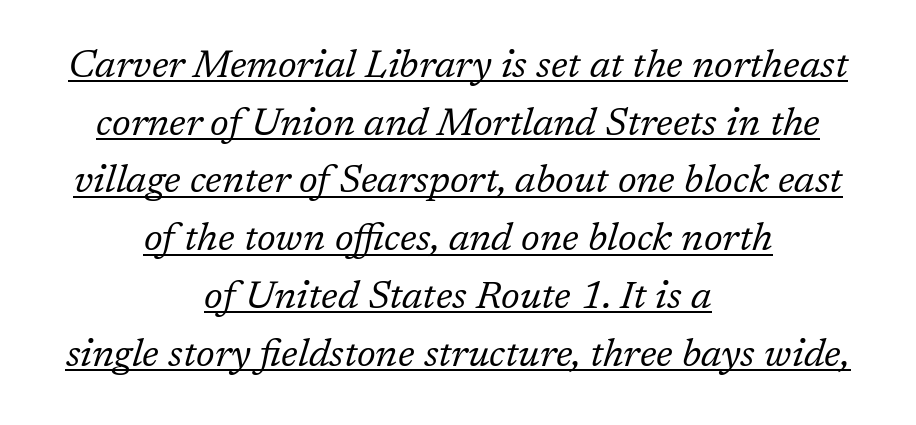
The rendering positions every line midway between the sides. Character widths vary here, with narrow letters taking less room than wide ones. Does the lettering tilt? It does — this is italic. If you measured baseline to baseline, you'd find a middling distance.
